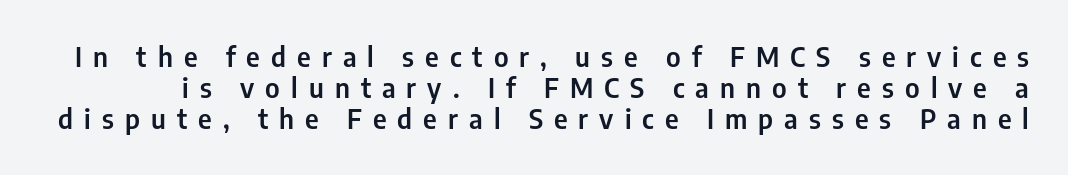
{"italic": "no", "underline": "no", "line_spacing": "tight", "line_spacing_ratio": 1.15, "letter_spacing": "wide", "letter_spacing_em": 0.41, "glyph_px": 27}
